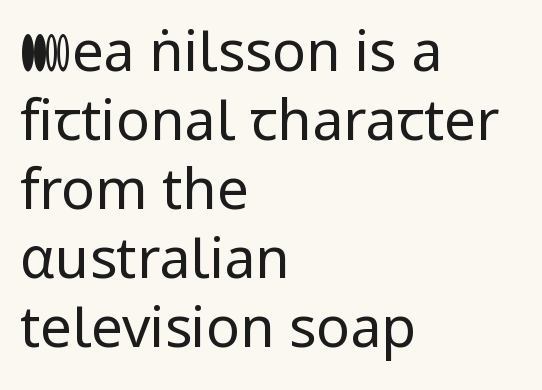
{"serif": "no", "italic": "no", "bold": "no", "weight": "regular", "width": "normal", "stroke_contrast": "low", "x_height": "medium", "monospaced": "no", "underline": "no", "align": "left", "line_spacing_ratio": 1.23, "letter_spacing": "normal", "letter_spacing_em": 0.0, "glyph_px": 56}
